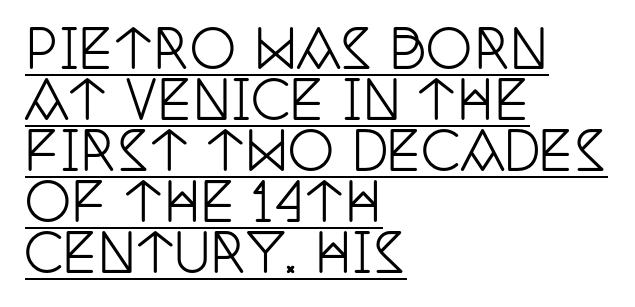
The image shows 52 px condensed serif type, upright; set left-aligned, tight line spacing (0.98x), normal letter spacing, underlined; low stroke contrast and a large x-height.
